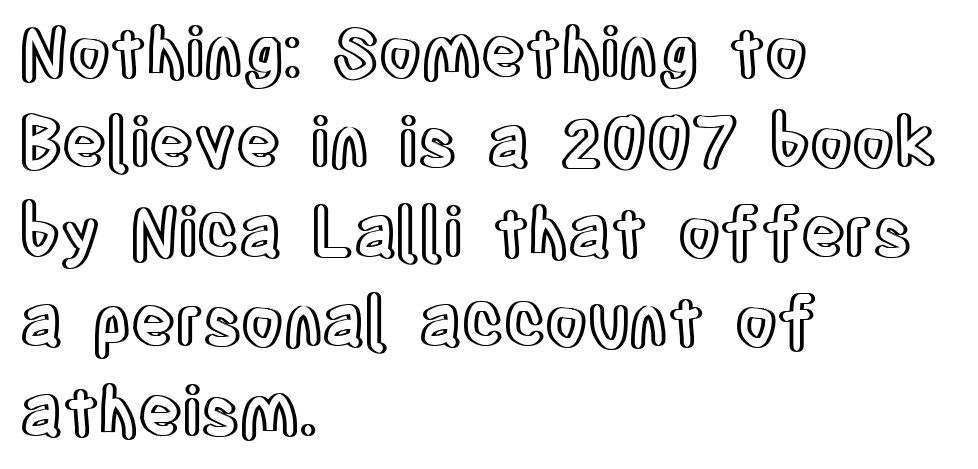
Q: Is the text italic (slanted)? A: No, it is upright.
Q: Is the text underlined? A: No.
Q: How is the paragraph aligned? A: Left-aligned.
Q: Is the spacing between letters normal or unusually wide? A: Normal.
Q: Is the spacing between lines tight, normal or loose? A: Normal.
Q: Width (condensed, normal, or wide)? A: Condensed.
Q: x-height? A: Large.
Q: Monospaced? A: No.
